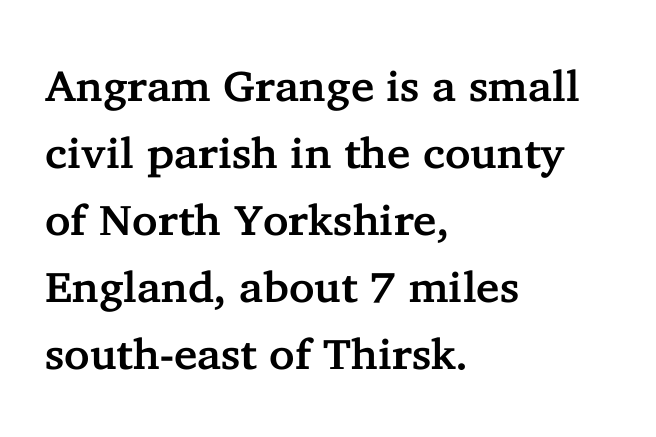
The image shows 43 px serif type, upright; set left-aligned, normal line spacing (1.56x), normal letter spacing, not underlined; low stroke contrast and a medium x-height.
